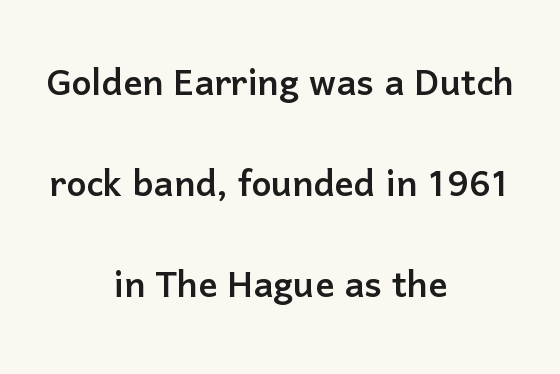
{"serif": "no", "italic": "no", "width": "normal", "stroke_contrast": "low", "x_height": "medium", "monospaced": "no", "underline": "no", "align": "center", "line_spacing": "loose", "line_spacing_ratio": 2.15, "letter_spacing": "normal", "letter_spacing_em": 0.0, "glyph_px": 47}
